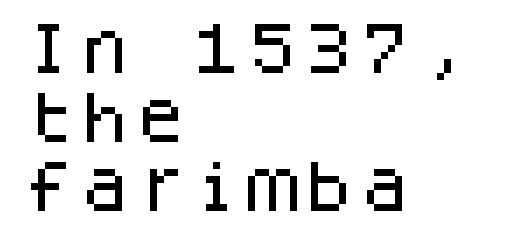
Q: Is the text italic (slanted)? A: No, it is upright.
Q: Is the typeface a serif or a sans-serif typeface? A: Sans-serif.
Q: Is the text underlined? A: No.
Q: How is the paragraph aligned? A: Left-aligned.
Q: Is the spacing between letters normal or unusually wide? A: Normal.
Q: Width (condensed, normal, or wide)? A: Normal.
Q: Stroke contrast? A: Low.
Q: x-height? A: Large.
Q: Monospaced? A: Yes.
